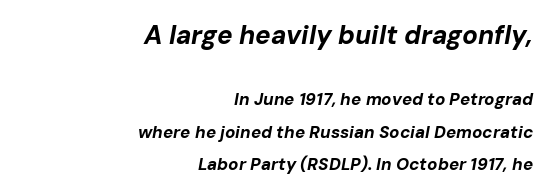
{"italic": "yes", "lean": "right", "slant_degrees": 10, "bold": "yes", "underline": "no", "align": "right", "line_spacing": "loose", "line_spacing_ratio": 1.91, "letter_spacing": "normal", "letter_spacing_em": 0.0, "larger_block": "first", "size_ratio": 1.53, "glyph_px": 26}
